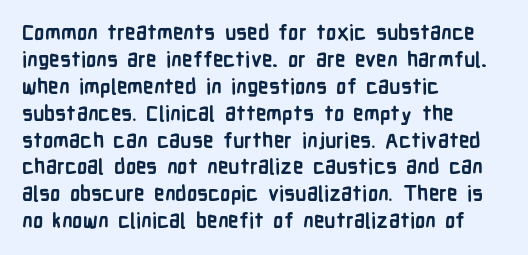
{"italic": "no", "bold": "yes", "underline": "no", "align": "left", "line_spacing": "normal", "line_spacing_ratio": 1.28, "letter_spacing": "normal", "letter_spacing_em": 0.0, "glyph_px": 21}
